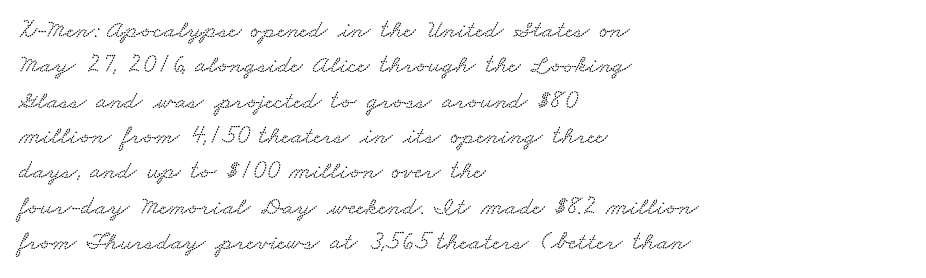
The image shows 26 px text type; set left-aligned, normal line spacing (1.36x), normal letter spacing, not underlined.
